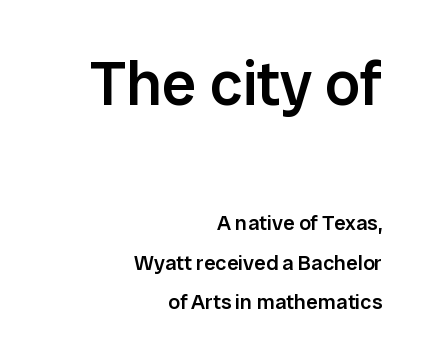
Q: Is the text bold? A: Semi-bold.
Q: Is the text italic (slanted)? A: No, it is upright.
Q: Is the typeface a serif or a sans-serif typeface? A: Sans-serif.
Q: Is the text underlined? A: No.
Q: How is the paragraph aligned? A: Right-aligned.
Q: Is the spacing between letters normal or unusually wide? A: Normal.
Q: Which block of text is set in a larger size, the first (top) or the second (bottom)? A: The first (top) one.
Q: Width (condensed, normal, or wide)? A: Normal.
Q: Stroke contrast? A: Low.
Q: x-height? A: Medium.
Q: Monospaced? A: No.
